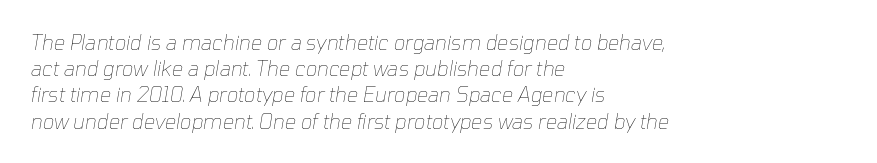
The words here are not underlined. The face used here has a pronounced slope to its letters. The font is comparable to plain body text, perhaps lighter. Short note: letters normally spaced. If you drew a ruler down the left edge, every line would touch it. Is there much room between lines? A standard amount, neither cramped nor airy.
